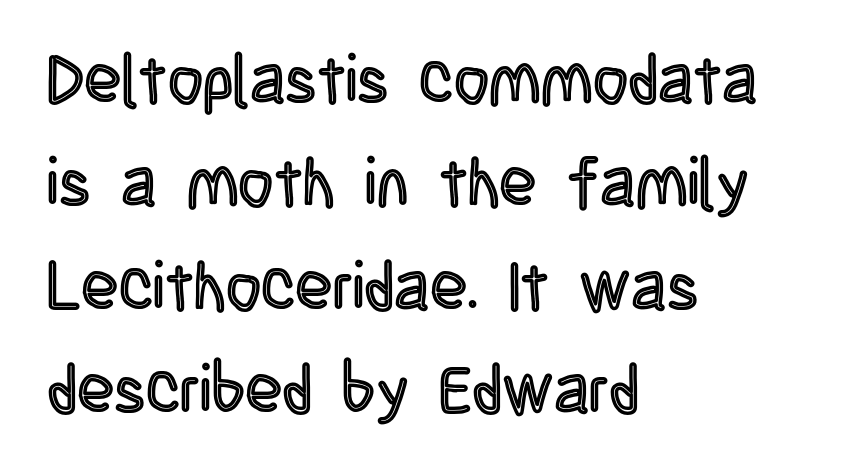
The passage shown stacks its lines at a standard gap. The letters advance in unequal steps, a hallmark of proportional type. Characters remain perfectly vertical along every line. A typesetter would call this zero additional tracking. The words here are not underlined.
